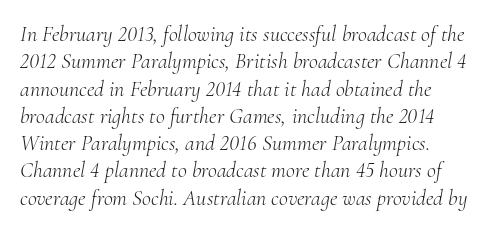
The image shows 22 px text type, italic (leaning right); set line spacing 1.24x, normal letter spacing, not underlined.
